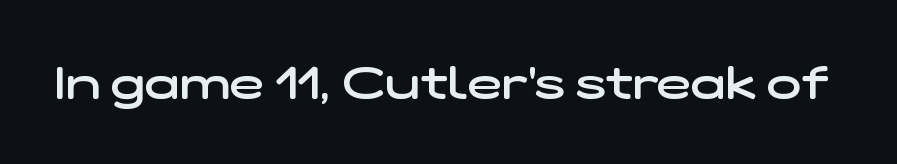
{"serif": "no", "bold": "semi", "weight": "semibold", "width": "wide", "stroke_contrast": "low", "x_height": "medium", "monospaced": "no", "underline": "no", "letter_spacing": "normal", "letter_spacing_em": 0.0, "glyph_px": 46}
